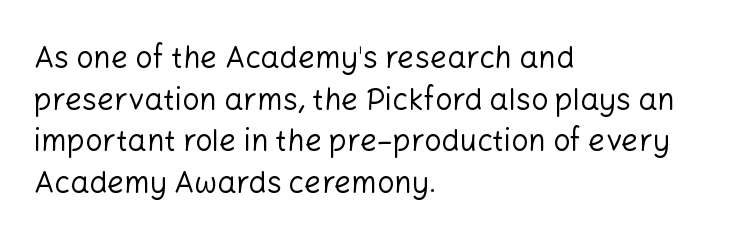
Is there any slant? The stems are plumb. No chunkiness to these letters — they're not bold. The glyphs in this specimen are sans serif. These lines keep a tight, regular rhythm from letter to letter. A normal amount of white space separates one row of letters from the next.
